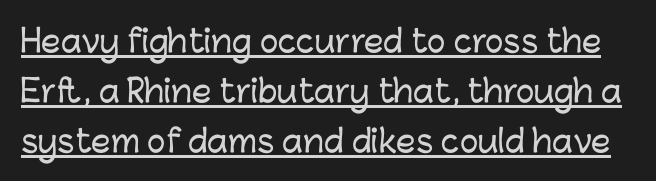
Q: Is the text italic (slanted)? A: No, it is upright.
Q: Is the typeface a serif or a sans-serif typeface? A: Sans-serif.
Q: Is the text underlined? A: Yes.
Q: Is the spacing between letters normal or unusually wide? A: Normal.
Q: Is the spacing between lines tight, normal or loose? A: Normal.
Q: Width (condensed, normal, or wide)? A: Normal.
Q: Stroke contrast? A: Low.
Q: x-height? A: Medium.
Q: Monospaced? A: No.
